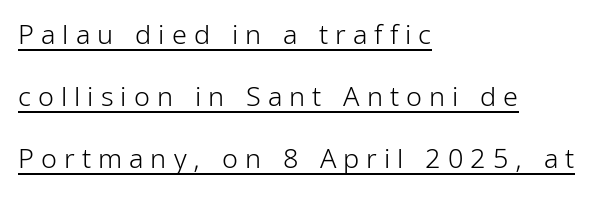
The image shows 27 px text type, upright; set left-aligned, loose line spacing (2.3x), unusually wide letter spacing (+0.26 em), underlined.
